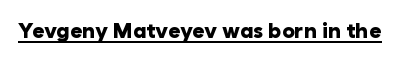
The image shows 21 px bold type, upright; set normal letter spacing, underlined.
